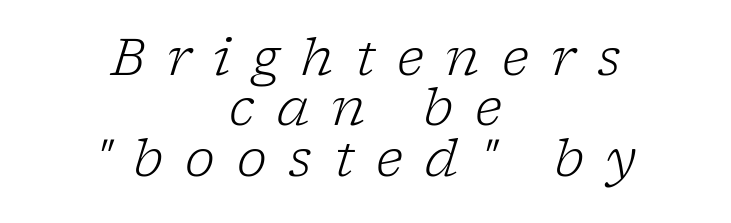
Horizontal alignment here is central, giving a formal, balanced look. You can tell it's italic because the verticals aren't actually vertical. The designer dialed line spacing down below the default. Is the type heavy? It reads as light-to-regular instead.
